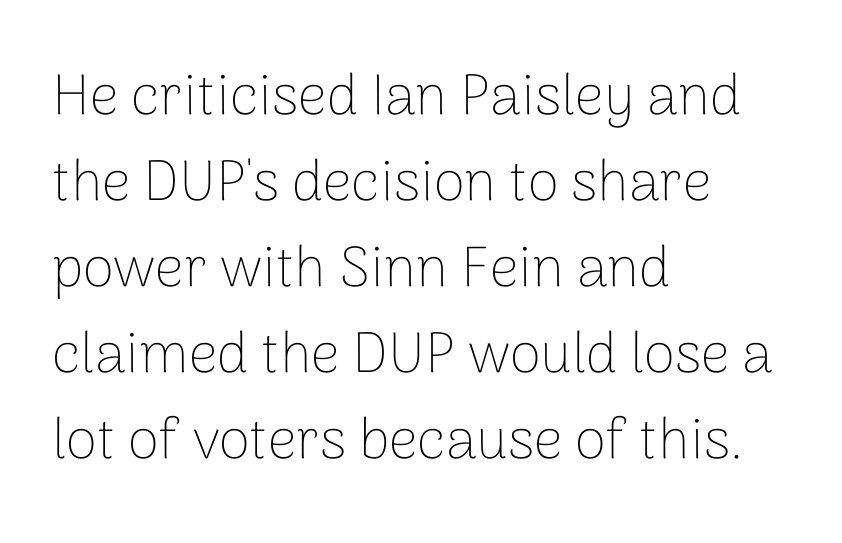
{"serif": "no", "italic": "no", "bold": "no", "weight": "thin", "width": "normal", "stroke_contrast": "low", "x_height": "medium", "monospaced": "no", "underline": "no", "align": "left", "line_spacing": "normal", "line_spacing_ratio": 1.51, "letter_spacing": "normal", "letter_spacing_em": 0.0, "glyph_px": 57}
